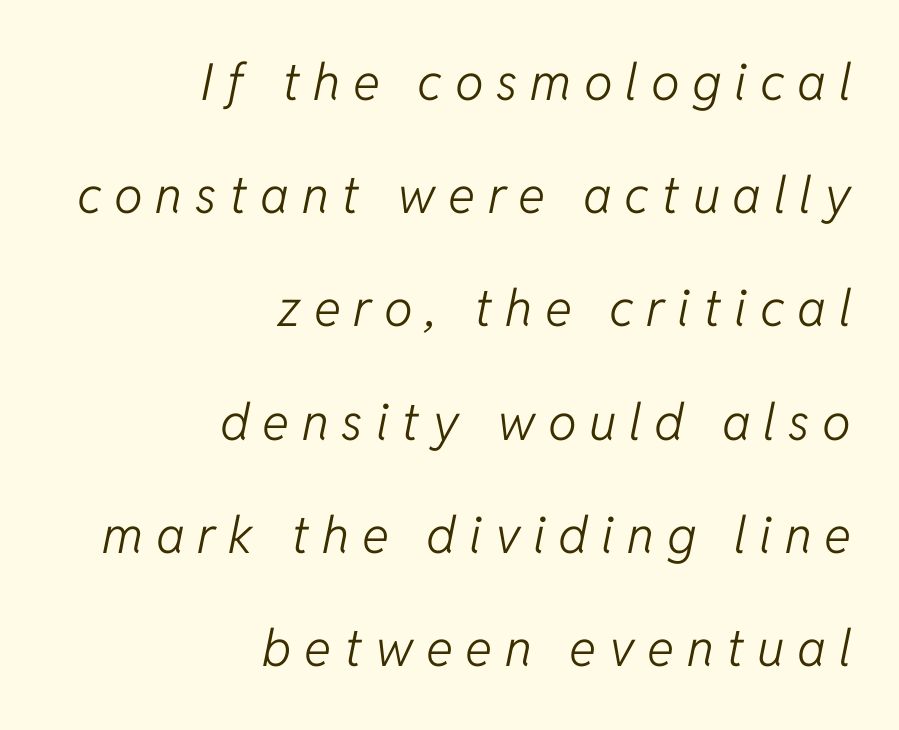
Q: Is the text bold? A: No.
Q: Is the text italic (slanted)? A: Yes, it leans right by about 11 degrees.
Q: Is the text underlined? A: No.
Q: How is the paragraph aligned? A: Right-aligned.
Q: Is the spacing between letters normal or unusually wide? A: Unusually wide.
Q: Is the spacing between lines tight, normal or loose? A: Loose.
Q: Width (condensed, normal, or wide)? A: Normal.
Q: Stroke contrast? A: Low.
Q: x-height? A: Medium.
Q: Monospaced? A: No.
